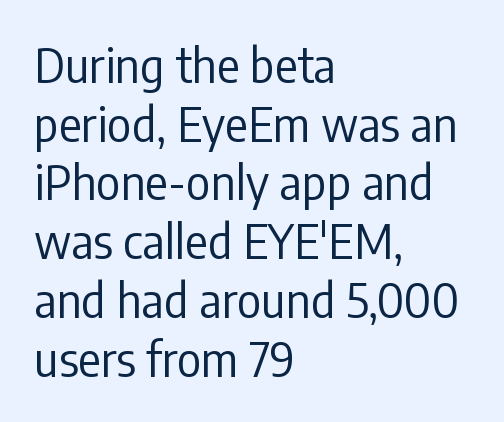
{"serif": "no", "italic": "no", "bold": "no", "weight": "regular", "width": "condensed", "stroke_contrast": "low", "x_height": "medium", "monospaced": "no", "underline": "no", "align": "left", "line_spacing": "normal", "line_spacing_ratio": 1.25, "letter_spacing": "normal", "letter_spacing_em": 0.0, "glyph_px": 47}
